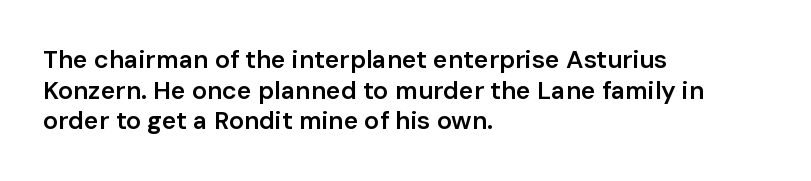
The text block is weighted toward the left margin, trailing off unevenly rightward. What weight is shown? A semibold, between regular and bold. Look at the tracking — it's just the regular setting, nothing added. Quick note: not italic, upright. A bare baseline throughout the passage.
